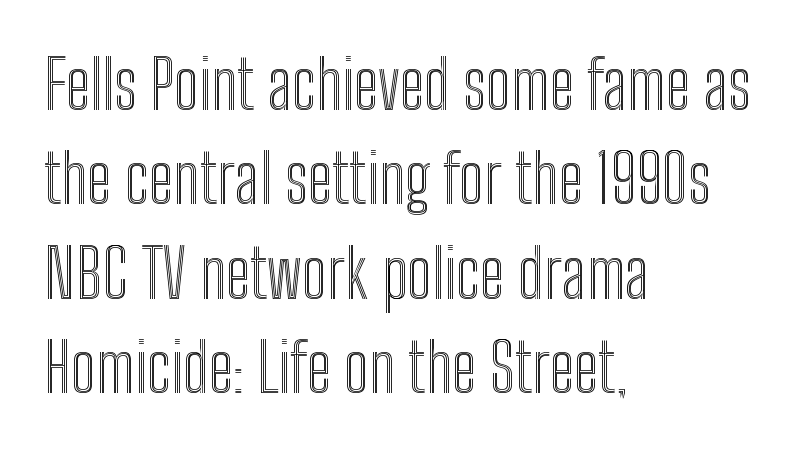
Compared with typical body copy, the letter spacing here is the same. Caption: multi-line text, flush left, ragged right. Underline: absent. In terms of posture, this sample is upright. Is this a fixed-width face? No — the glyphs have proportional, varying widths. Line spacing here is normal.
